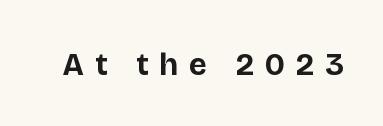
{"serif": "no", "italic": "no", "bold": "yes", "weight": "bold", "width": "normal", "stroke_contrast": "low", "x_height": "large", "monospaced": "no", "underline": "no", "letter_spacing": "wide", "letter_spacing_em": 0.35, "glyph_px": 31}
